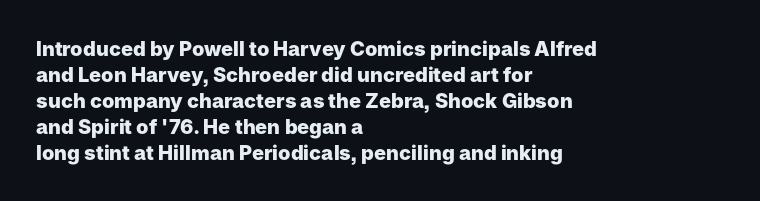
Q: Is the text bold? A: Yes.
Q: Is the text italic (slanted)? A: No, it is upright.
Q: Is the text underlined? A: No.
Q: How is the paragraph aligned? A: Left-aligned.
Q: Is the spacing between letters normal or unusually wide? A: Normal.
Q: Is the spacing between lines tight, normal or loose? A: Normal.
